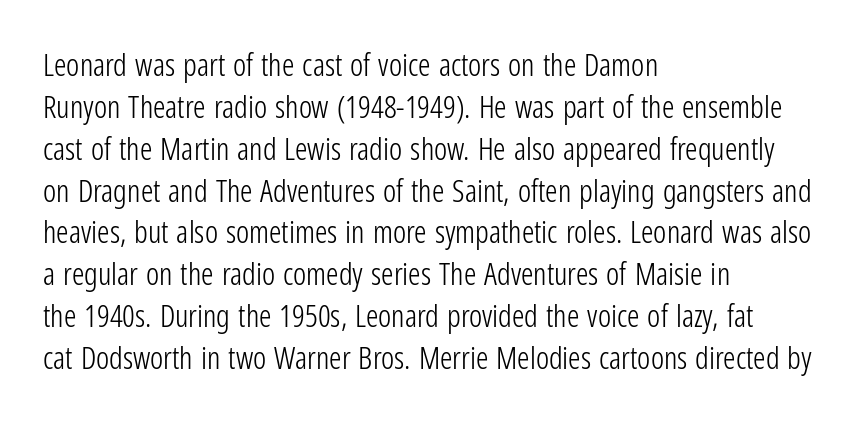
The image shows 31 px light, condensed sans-serif type, upright; set left-aligned, normal line spacing (1.35x), normal letter spacing, not underlined; low stroke contrast and a medium x-height.
